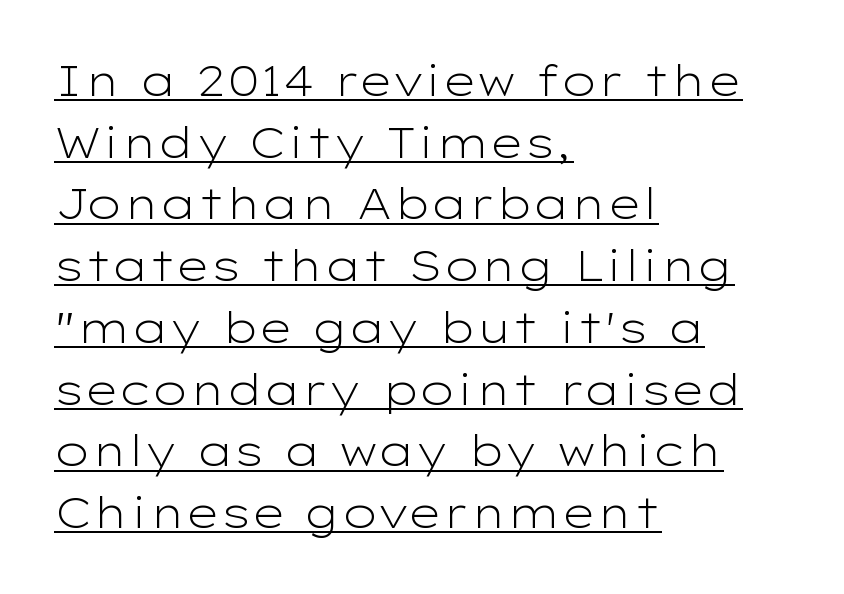
Q: Is the text bold? A: No.
Q: Is the text italic (slanted)? A: No, it is upright.
Q: Is the typeface a serif or a sans-serif typeface? A: Sans-serif.
Q: Is the text underlined? A: Yes.
Q: How is the paragraph aligned? A: Left-aligned.
Q: Is the spacing between letters normal or unusually wide? A: Normal.
Q: Is the spacing between lines tight, normal or loose? A: Normal.
Q: Width (condensed, normal, or wide)? A: Wide.
Q: Stroke contrast? A: Low.
Q: x-height? A: Medium.
Q: Monospaced? A: No.
